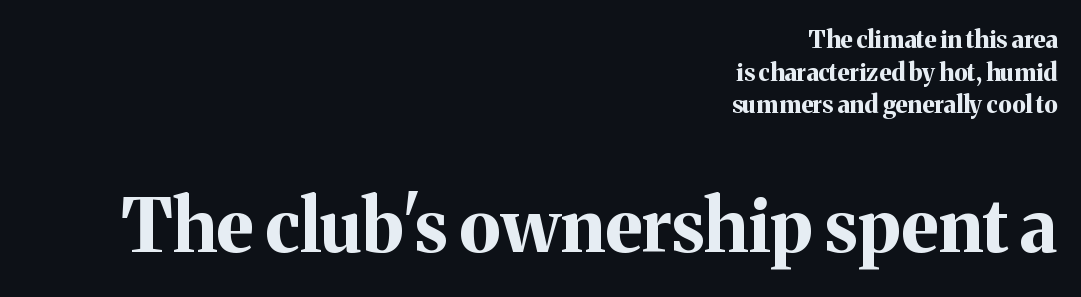
{"serif": "yes", "italic": "no", "bold": "yes", "weight": "bold", "width": "normal", "stroke_contrast": "medium", "x_height": "medium", "monospaced": "no", "underline": "no", "align": "right", "line_spacing": "normal", "line_spacing_ratio": 1.36, "letter_spacing": "normal", "letter_spacing_em": 0.0, "larger_block": "second", "size_ratio": 3.04, "glyph_px": 73}
